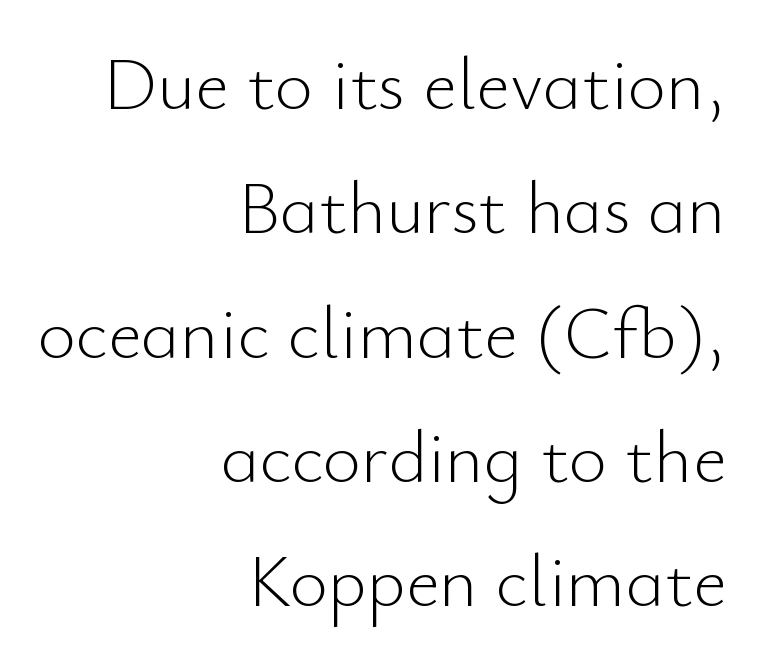
The image shows 74 px light sans-serif type, upright; set right-aligned, normal line spacing (1.68x), normal letter spacing, not underlined; low stroke contrast and a small x-height.
